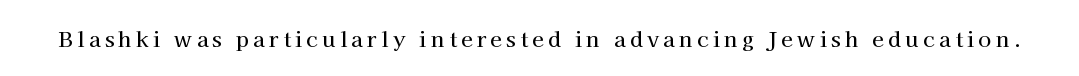
Q: Is the text italic (slanted)? A: No, it is upright.
Q: Is the text underlined? A: No.
Q: Is the spacing between letters normal or unusually wide? A: Unusually wide.
